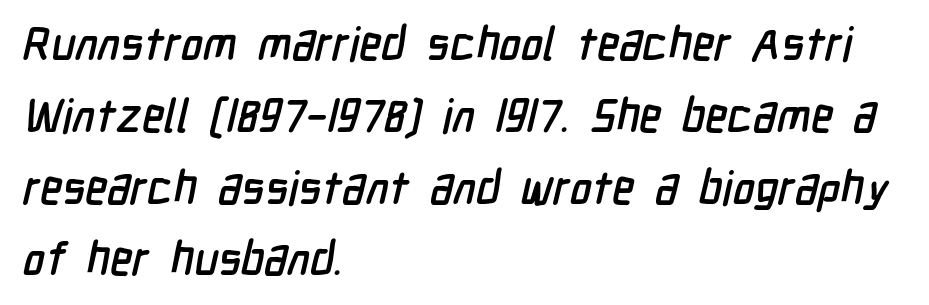
The image shows 46 px condensed sans-serif type; set left-aligned, normal line spacing (1.56x), normal letter spacing, not underlined; low stroke contrast and a medium x-height.
